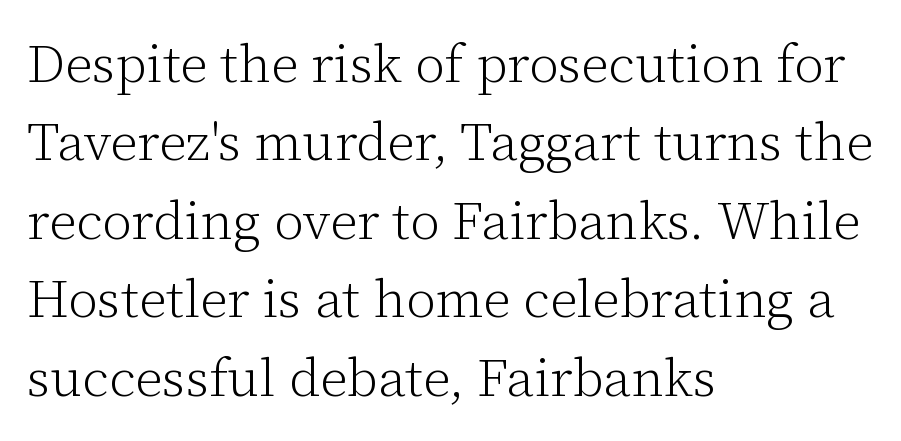
{"serif": "yes", "italic": "no", "bold": "no", "weight": "light", "width": "normal", "stroke_contrast": "low", "x_height": "medium", "monospaced": "no", "underline": "no", "align": "left", "line_spacing": "normal", "line_spacing_ratio": 1.48, "letter_spacing": "normal", "letter_spacing_em": 0.0, "glyph_px": 53}
